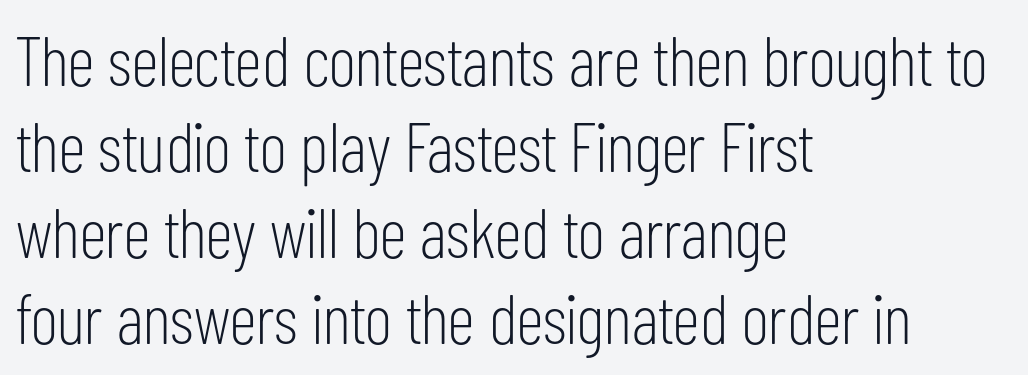
{"serif": "no", "italic": "no", "bold": "no", "weight": "light", "width": "condensed", "stroke_contrast": "low", "x_height": "medium", "monospaced": "no", "underline": "no", "align": "left", "line_spacing_ratio": 1.23, "letter_spacing": "normal", "letter_spacing_em": 0.0, "glyph_px": 70}
